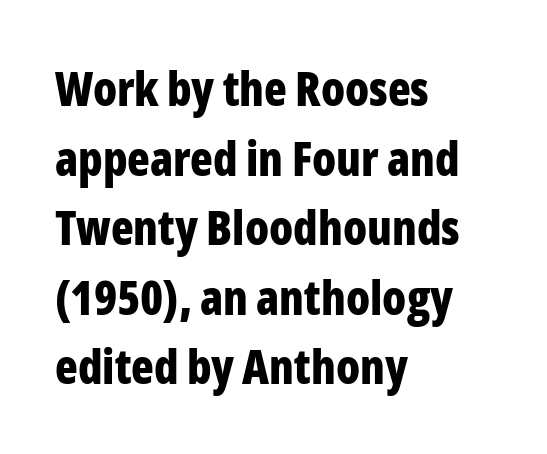
Varying glyph widths throughout — classic text-font behaviour. Serif or sans? Sans — the stroke terminals are bare. In CSS terms this would be text-align: left. Vertically, the passage feels balanced, rows spaced as you'd expect. Decoration check: the copy has no underline.
